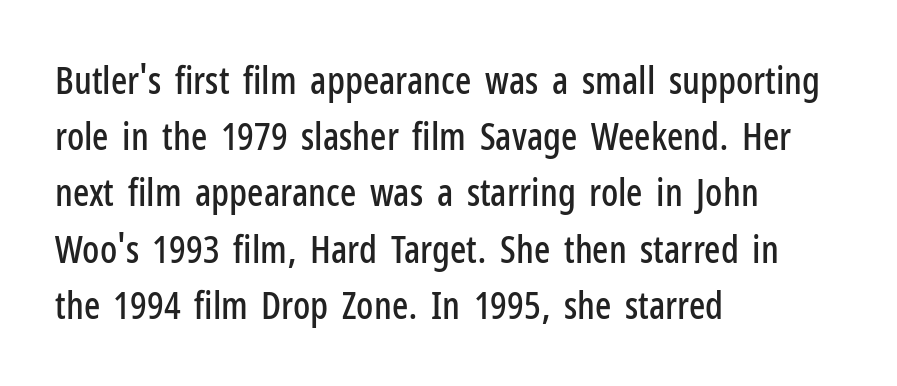
{"serif": "no", "italic": "no", "width": "condensed", "stroke_contrast": "low", "x_height": "medium", "monospaced": "no", "underline": "no", "align": "left", "line_spacing": "normal", "line_spacing_ratio": 1.48, "letter_spacing": "normal", "letter_spacing_em": 0.0, "glyph_px": 38}
